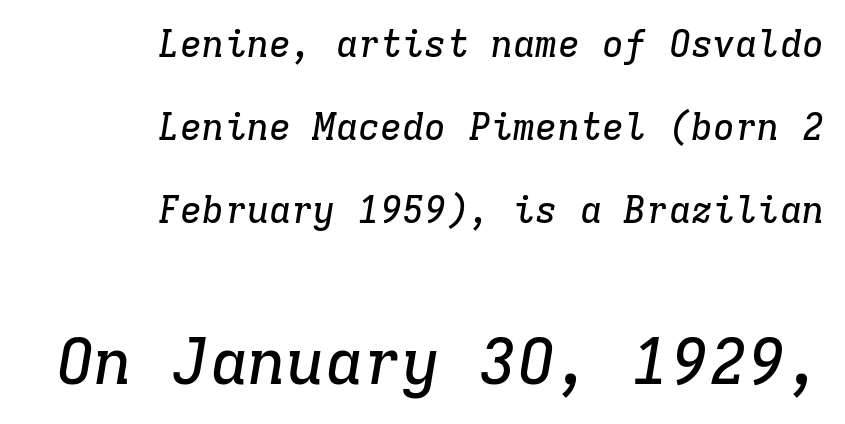
Q: Is the text italic (slanted)? A: Yes, it leans right by about 9 degrees.
Q: Is the typeface a serif or a sans-serif typeface? A: Serif.
Q: Is the text underlined? A: No.
Q: How is the paragraph aligned? A: Right-aligned.
Q: Is the spacing between letters normal or unusually wide? A: Normal.
Q: Is the spacing between lines tight, normal or loose? A: Loose.
Q: Which block of text is set in a larger size, the first (top) or the second (bottom)? A: The second (bottom) one.
Q: Width (condensed, normal, or wide)? A: Normal.
Q: Stroke contrast? A: Low.
Q: x-height? A: Medium.
Q: Monospaced? A: Yes.
